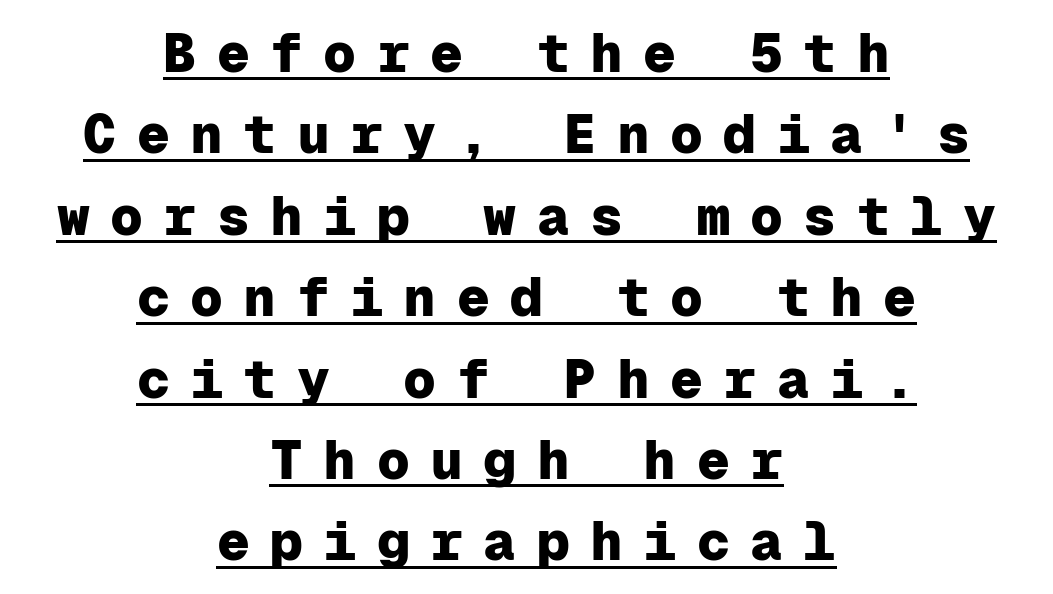
What kind of face is this? One without serifs — a sans. Leading: standard. Fixed-width glyphs throughout — classic coding-font behaviour. Observe the wide spacing: letters keep a clear distance from each other. Honestly, the underline is the first thing you notice here.
